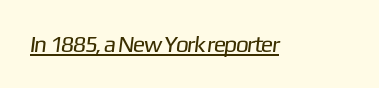
Compared with a typical body face, this is equally light or lighter still. The passage shown has conventional tracking throughout. The string is rendered with underlining switched on.
